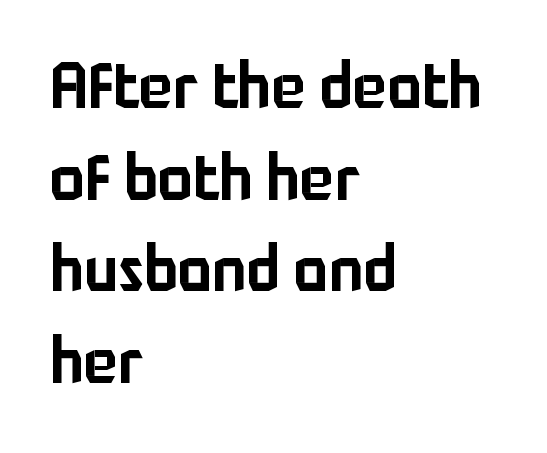
The font's upright variant was chosen for this text. Observe the absence of serifs on each vertical stroke in this sample. The face used here is proportionally spaced, like ordinary book or web type. The strip under each line holds only bare page.
